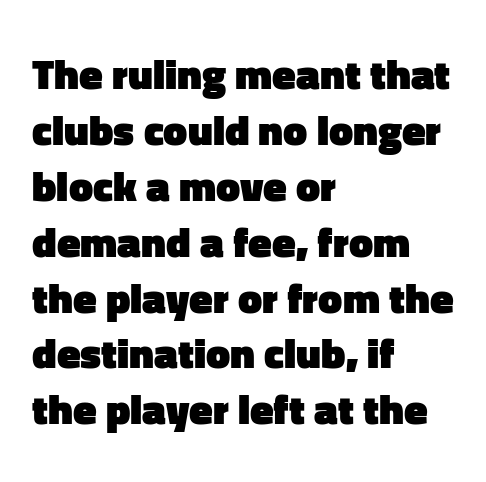
The image shows 43 px heavy sans-serif type, upright; set left-aligned, normal line spacing (1.3x), normal letter spacing, not underlined; low stroke contrast and a medium x-height.
